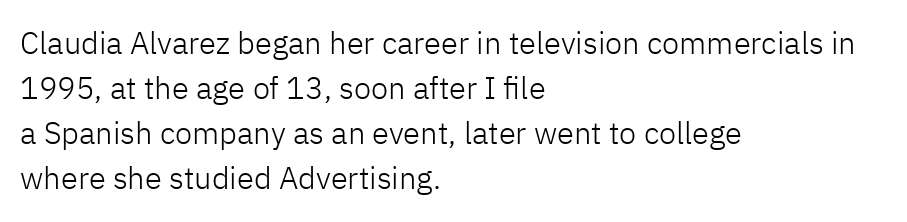
The image shows 31 px light sans-serif type, upright; set left-aligned, normal line spacing (1.45x), normal letter spacing, not underlined; low stroke contrast and a medium x-height.
